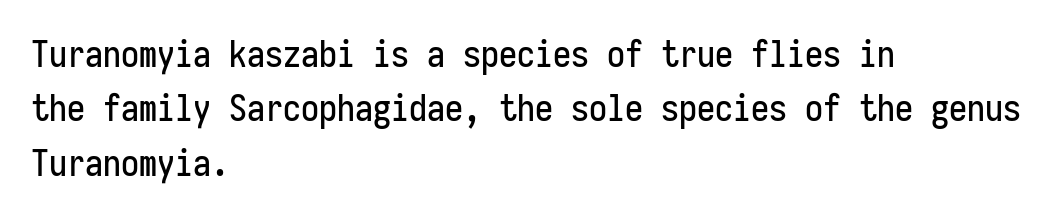
Q: Is the text italic (slanted)? A: No, it is upright.
Q: Is the typeface a serif or a sans-serif typeface? A: Sans-serif.
Q: Is the text underlined? A: No.
Q: How is the paragraph aligned? A: Left-aligned.
Q: Is the spacing between letters normal or unusually wide? A: Normal.
Q: Is the spacing between lines tight, normal or loose? A: Normal.
Q: Width (condensed, normal, or wide)? A: Condensed.
Q: Stroke contrast? A: Low.
Q: x-height? A: Medium.
Q: Monospaced? A: Yes.
